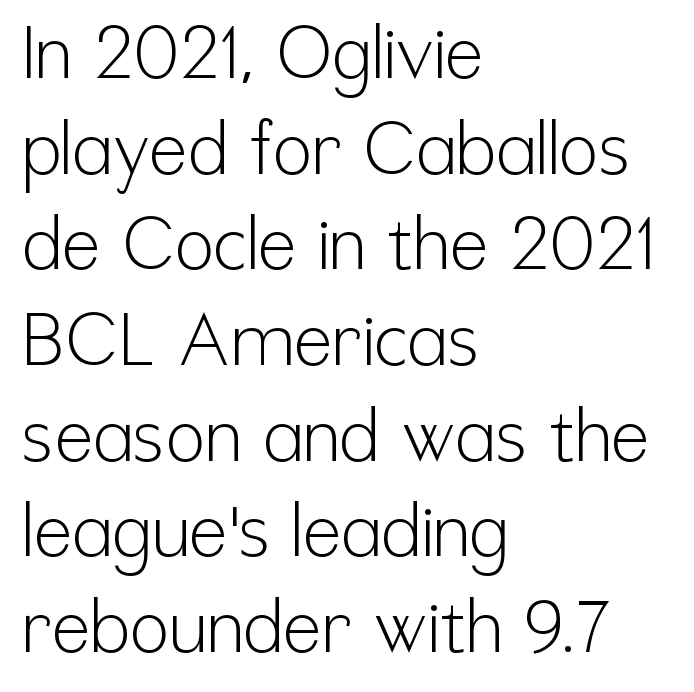
Q: Is the text bold? A: No.
Q: Is the text italic (slanted)? A: No, it is upright.
Q: Is the typeface a serif or a sans-serif typeface? A: Sans-serif.
Q: Is the text underlined? A: No.
Q: How is the paragraph aligned? A: Left-aligned.
Q: Is the spacing between letters normal or unusually wide? A: Normal.
Q: Is the spacing between lines tight, normal or loose? A: Normal.
Q: Width (condensed, normal, or wide)? A: Condensed.
Q: Stroke contrast? A: Low.
Q: x-height? A: Medium.
Q: Monospaced? A: No.
